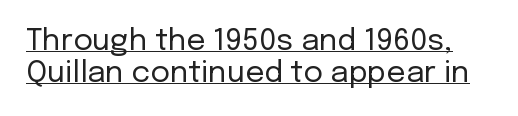
Vertical stems look standard width or narrower in stroke. Does the lettering tilt? It doesn't — this is upright. The rendered words wear a rule along their underside. The passage shown is typeset with a sans-serif family. Do the characters align in a grid? No, the font is proportional.
